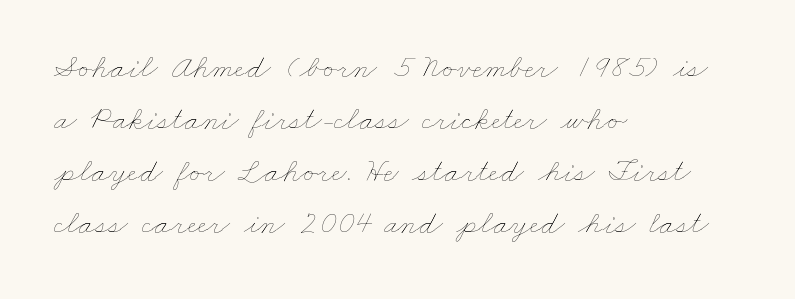
{"bold": "no", "weight": "thin", "width": "wide", "stroke_contrast": "low", "x_height": "small", "monospaced": "no", "underline": "no", "align": "left", "line_spacing": "normal", "line_spacing_ratio": 1.58, "letter_spacing": "normal", "letter_spacing_em": 0.0, "glyph_px": 33}
